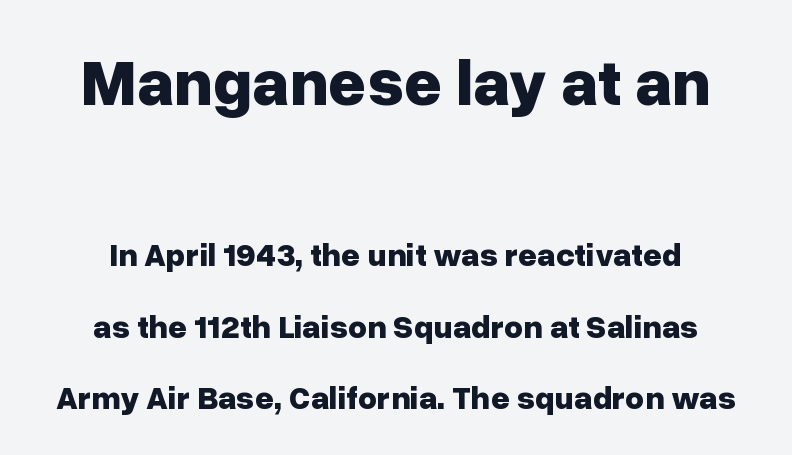
The emphasis by scale lands on block number one, above. The passage shown is typed in a proportional face where columns would drift. These lines stack symmetrically, like a column narrowing and widening about its center. Type without underlining. Tracking value appears to be zero — textbook default spacing.
